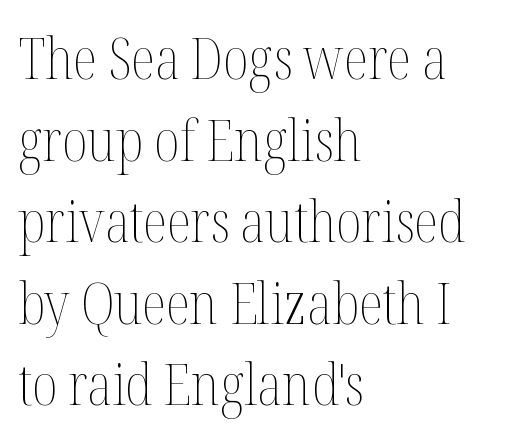
Q: Is the text bold? A: No.
Q: Is the text italic (slanted)? A: No, it is upright.
Q: Is the text underlined? A: No.
Q: How is the paragraph aligned? A: Left-aligned.
Q: Is the spacing between letters normal or unusually wide? A: Normal.
Q: Is the spacing between lines tight, normal or loose? A: Normal.
Q: Width (condensed, normal, or wide)? A: Condensed.
Q: Stroke contrast? A: Medium.
Q: x-height? A: Medium.
Q: Monospaced? A: No.
